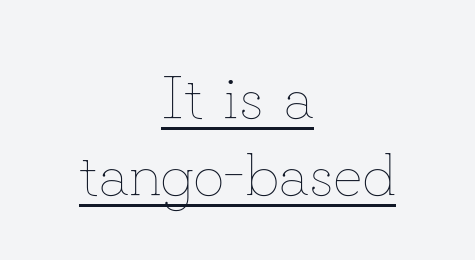
The image shows 61 px thin type, upright; set centered, normal line spacing (1.26x), normal letter spacing, underlined; low stroke contrast and a small x-height.
